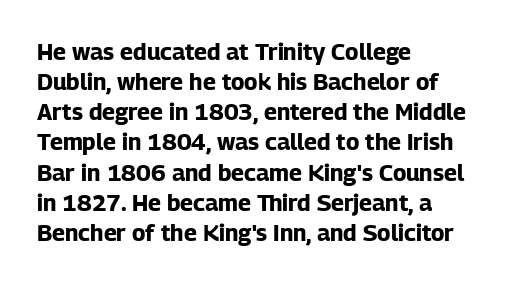
The image shows 23 px bold type, upright; set left-aligned, normal line spacing (1.31x), normal letter spacing, not underlined.
